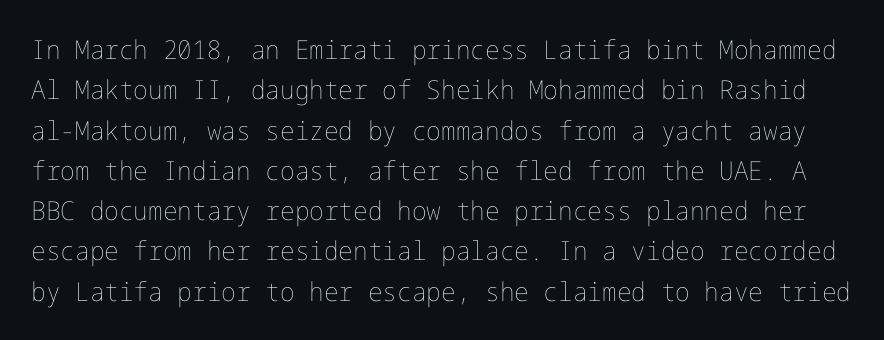
Q: Is the text bold? A: No.
Q: Is the text italic (slanted)? A: No, it is upright.
Q: Is the text underlined? A: No.
Q: Is the spacing between letters normal or unusually wide? A: Normal.
Q: Is the spacing between lines tight, normal or loose? A: Normal.
